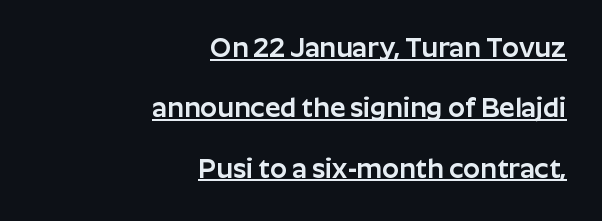
The image shows 27 px text type, upright; set right-aligned, loose line spacing (2.24x), normal letter spacing, underlined.
